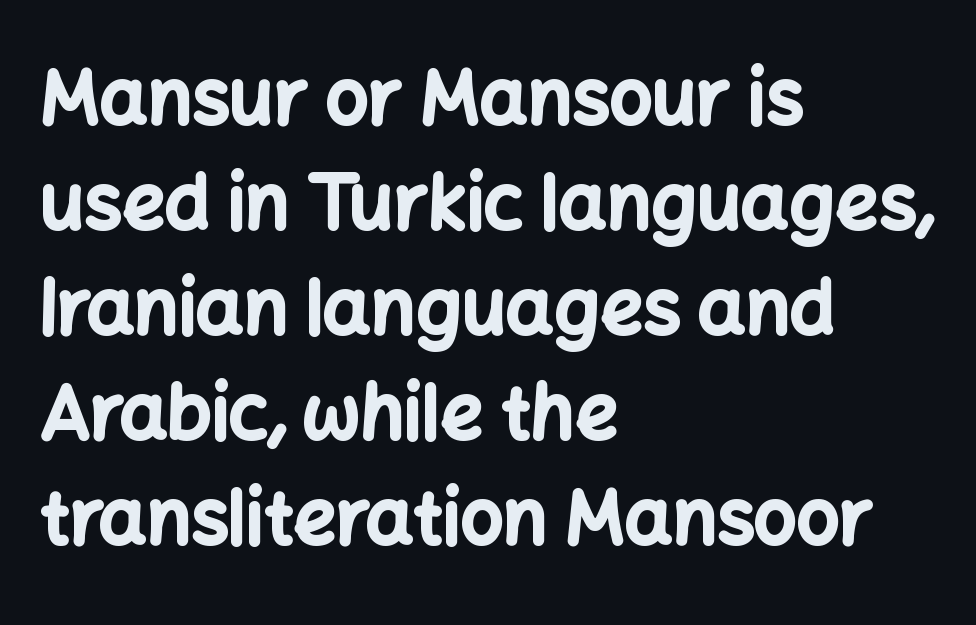
The image shows 75 px bold sans-serif type, upright; set left-aligned, normal line spacing (1.4x), normal letter spacing, not underlined; low stroke contrast and a medium x-height.
